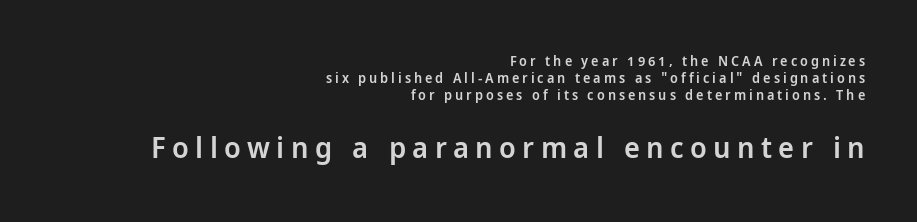
{"serif": "no", "italic": "no", "bold": "semi", "weight": "semibold", "width": "condensed", "stroke_contrast": "low", "x_height": "large", "monospaced": "no", "underline": "no", "align": "right", "line_spacing_ratio": 1.23, "letter_spacing": "wide", "letter_spacing_em": 0.21, "larger_block": "second", "size_ratio": 2.14, "glyph_px": 30}
